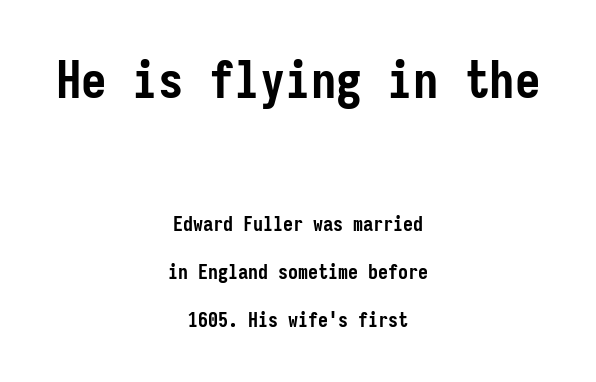
Q: Is the text bold? A: Yes.
Q: Is the text italic (slanted)? A: No, it is upright.
Q: Is the typeface a serif or a sans-serif typeface? A: Sans-serif.
Q: Is the text underlined? A: No.
Q: How is the paragraph aligned? A: Centered.
Q: Is the spacing between letters normal or unusually wide? A: Normal.
Q: Is the spacing between lines tight, normal or loose? A: Loose.
Q: Which block of text is set in a larger size, the first (top) or the second (bottom)? A: The first (top) one.
Q: Width (condensed, normal, or wide)? A: Condensed.
Q: Stroke contrast? A: Low.
Q: x-height? A: Medium.
Q: Monospaced? A: Yes.
